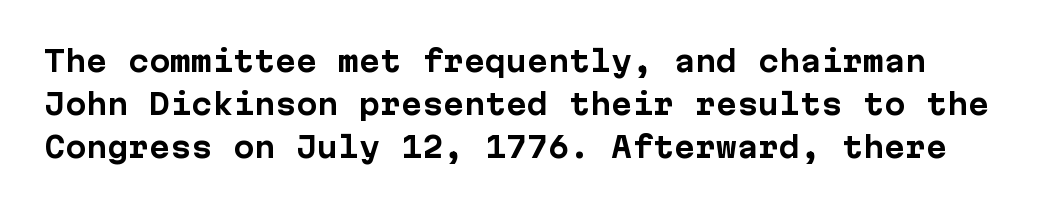
Q: Is the text bold? A: Yes.
Q: Is the text italic (slanted)? A: No, it is upright.
Q: Is the typeface a serif or a sans-serif typeface? A: Sans-serif.
Q: Is the text underlined? A: No.
Q: Is the spacing between letters normal or unusually wide? A: Normal.
Q: Is the spacing between lines tight, normal or loose? A: Normal.
Q: Width (condensed, normal, or wide)? A: Normal.
Q: Stroke contrast? A: Low.
Q: x-height? A: Medium.
